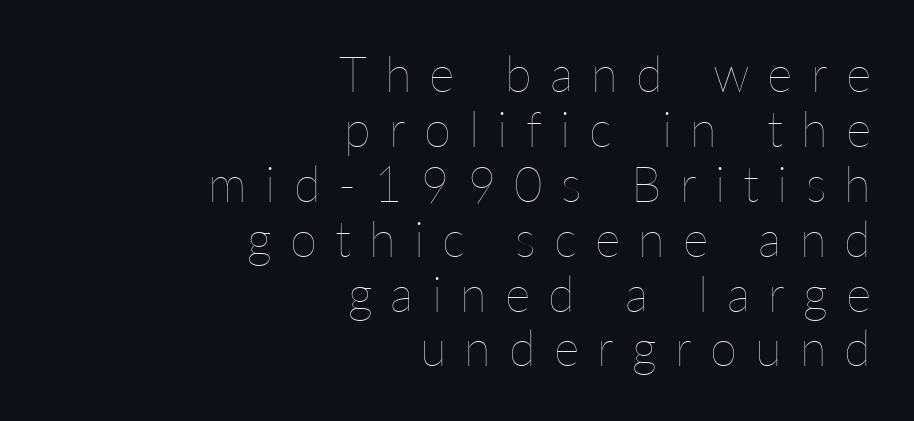
Q: Is the text bold? A: No.
Q: Is the text italic (slanted)? A: No, it is upright.
Q: Is the text underlined? A: No.
Q: How is the paragraph aligned? A: Right-aligned.
Q: Is the spacing between letters normal or unusually wide? A: Unusually wide.
Q: Is the spacing between lines tight, normal or loose? A: Tight.
Q: Width (condensed, normal, or wide)? A: Normal.
Q: Stroke contrast? A: Low.
Q: x-height? A: Medium.
Q: Monospaced? A: No.
